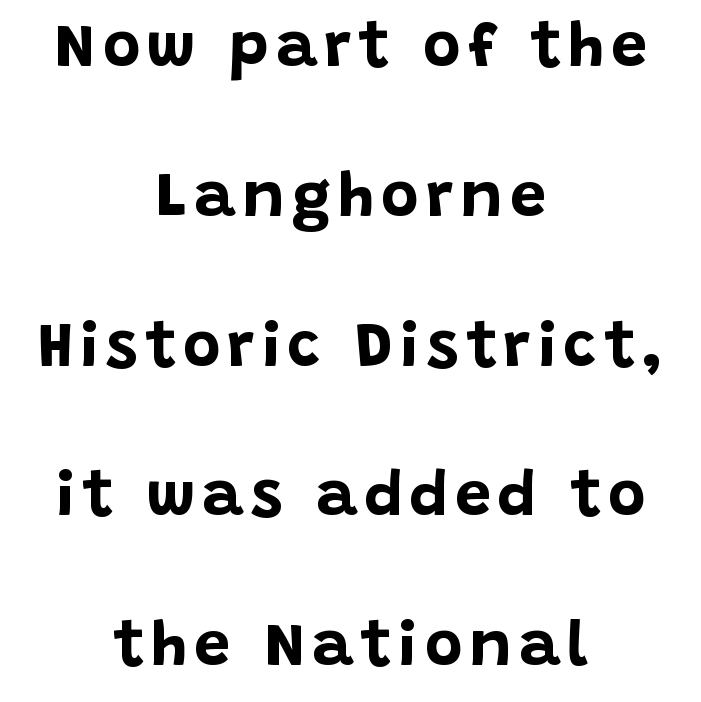
Plain, unruled lines of type. If you folded the block vertically in half, each line would mirror itself in length. A full-strength bold gives these letters their thick strokes. Posture: upright roman. If you measured baseline to baseline, you'd find a long distance. Think of a printed novel: that variable character pitch is what you see here.
